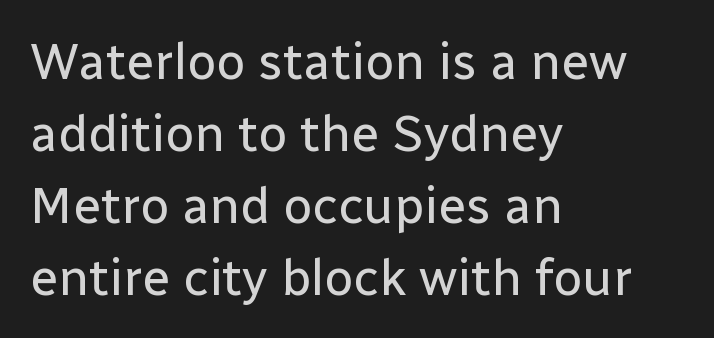
Notice how descenders clear the ascenders below comfortably — that's standard leading. Nothing heavy about these letters — not bold at all. This rendering leaves character spacing at its baseline value. Every character sits straight up, as roman type does.
